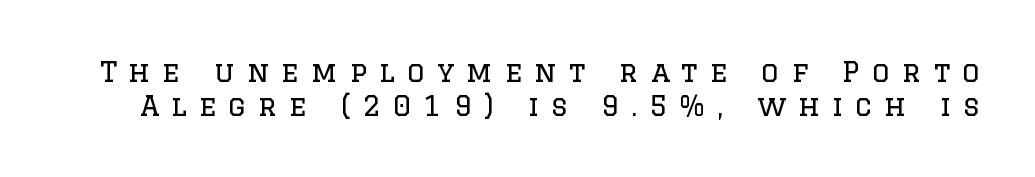
{"serif": "yes", "italic": "no", "bold": "no", "weight": "regular", "width": "normal", "stroke_contrast": "low", "x_height": "large", "monospaced": "no", "underline": "no", "line_spacing_ratio": 1.2, "letter_spacing": "wide", "letter_spacing_em": 0.43, "glyph_px": 28}
